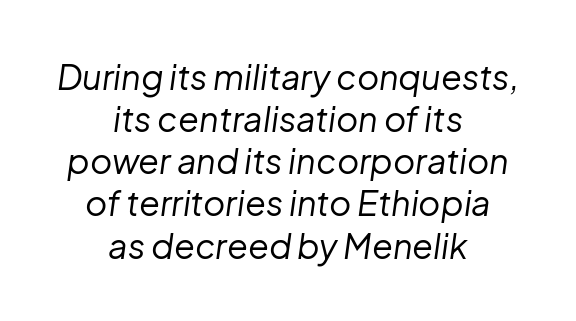
{"italic": "yes", "lean": "right", "slant_degrees": 8, "bold": "no", "weight": "regular", "width": "normal", "stroke_contrast": "low", "x_height": "medium", "monospaced": "no", "underline": "no", "align": "center", "line_spacing_ratio": 1.24, "letter_spacing": "normal", "letter_spacing_em": 0.0, "glyph_px": 34}
